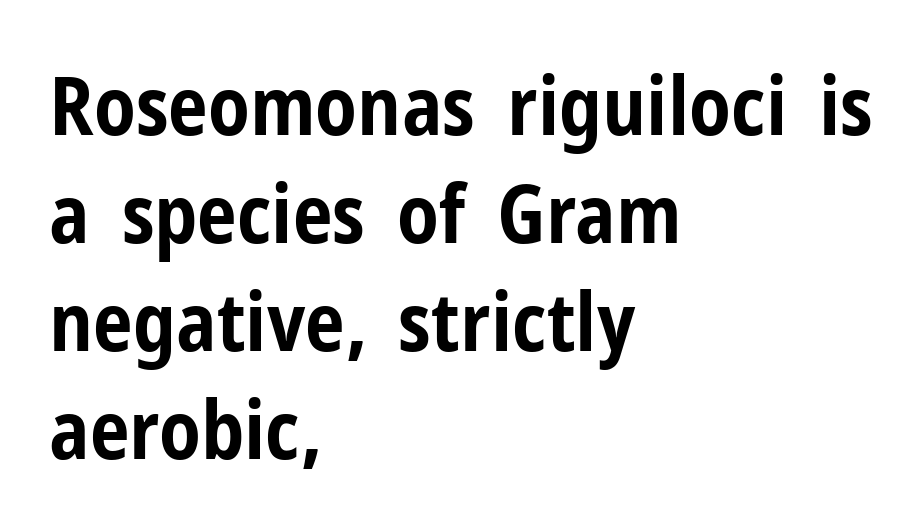
The image shows 80 px bold, condensed sans-serif type, upright; set left-aligned, normal line spacing (1.35x), normal letter spacing, not underlined; low stroke contrast and a medium x-height.
